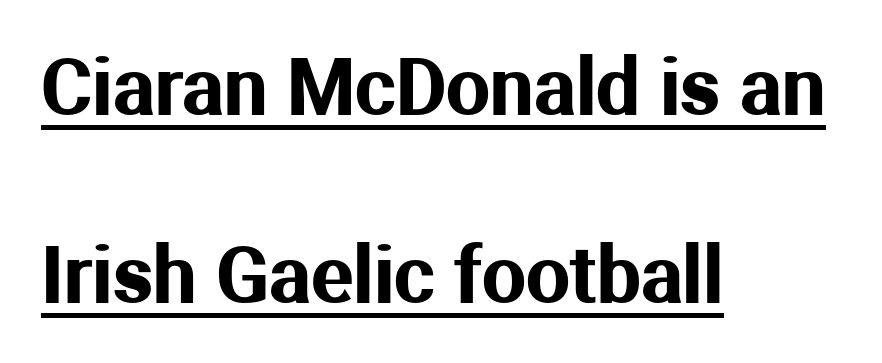
{"serif": "no", "italic": "no", "width": "normal", "stroke_contrast": "medium", "x_height": "medium", "monospaced": "no", "underline": "yes", "align": "left", "line_spacing": "loose", "line_spacing_ratio": 2.41, "letter_spacing": "normal", "letter_spacing_em": 0.0, "glyph_px": 78}
